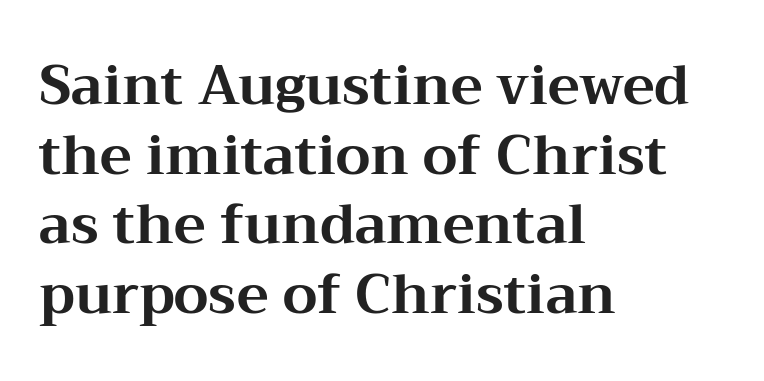
{"serif": "yes", "italic": "no", "bold": "yes", "weight": "bold", "width": "wide", "stroke_contrast": "medium", "x_height": "medium", "monospaced": "no", "underline": "no", "align": "left", "line_spacing": "normal", "line_spacing_ratio": 1.29, "letter_spacing": "normal", "letter_spacing_em": 0.0, "glyph_px": 54}
